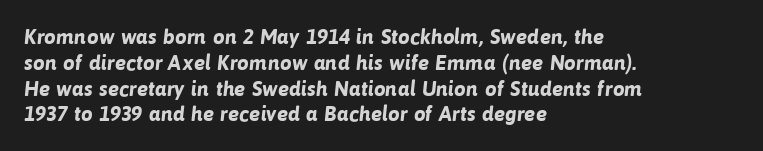
The image shows 21 px bold type; set left-aligned, line spacing 1.23x, normal letter spacing, not underlined.
